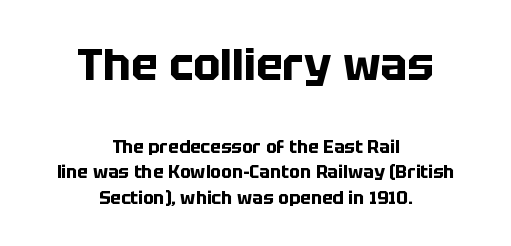
The image shows 45 px bold sans-serif type, upright; set centered, normal line spacing (1.42x), normal letter spacing, not underlined; the first (top) block is 2.5x larger; low stroke contrast and a large x-height.
